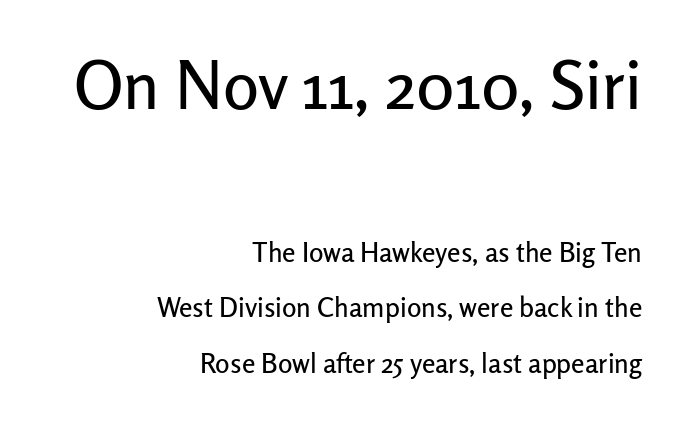
Q: Is the text italic (slanted)? A: No, it is upright.
Q: Is the typeface a serif or a sans-serif typeface? A: Sans-serif.
Q: Is the text underlined? A: No.
Q: How is the paragraph aligned? A: Right-aligned.
Q: Is the spacing between letters normal or unusually wide? A: Normal.
Q: Is the spacing between lines tight, normal or loose? A: Loose.
Q: Which block of text is set in a larger size, the first (top) or the second (bottom)? A: The first (top) one.
Q: Width (condensed, normal, or wide)? A: Normal.
Q: Stroke contrast? A: Low.
Q: x-height? A: Medium.
Q: Monospaced? A: No.
